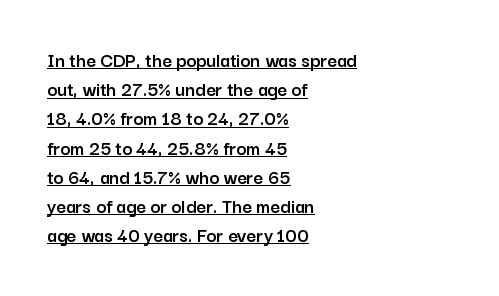
The image shows 21 px text type, upright; set left-aligned, normal line spacing (1.39x), normal letter spacing, underlined.
